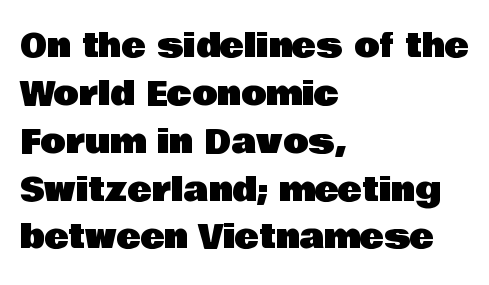
The image shows 33 px sans-serif type, upright; set left-aligned, normal line spacing (1.45x), normal letter spacing, not underlined; low stroke contrast and a large x-height.
